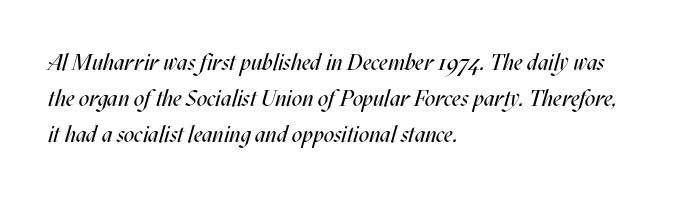
The image shows 23 px text type, italic (leaning right); set left-aligned, normal line spacing (1.57x), normal letter spacing, not underlined.
